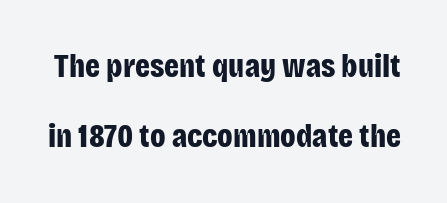
Q: Is the text bold? A: Yes.
Q: Is the text italic (slanted)? A: No, it is upright.
Q: Is the typeface a serif or a sans-serif typeface? A: Sans-serif.
Q: Is the text underlined? A: No.
Q: Is the spacing between letters normal or unusually wide? A: Normal.
Q: Is the spacing between lines tight, normal or loose? A: Loose.
Q: Width (condensed, normal, or wide)? A: Condensed.
Q: Stroke contrast? A: Low.
Q: x-height? A: Large.
Q: Monospaced? A: No.
